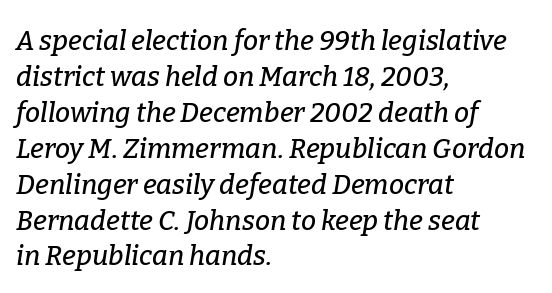
In terms of letterspacing, this is plain default setting. Does the lettering tilt? It does — this is italic. Bare-footed words on every line. Quick note: interline space is typical.
